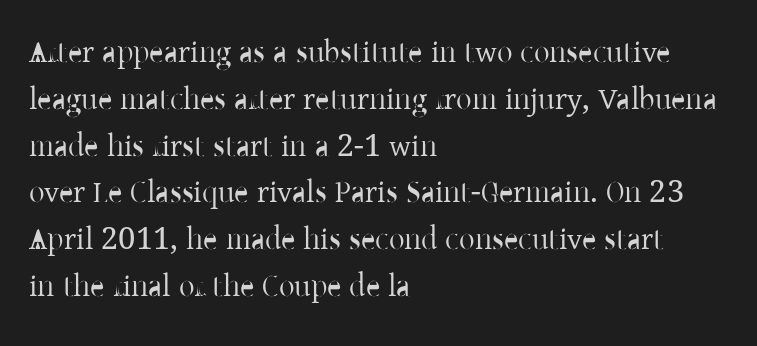
Q: Is the text bold? A: No.
Q: Is the text italic (slanted)? A: No, it is upright.
Q: Is the typeface a serif or a sans-serif typeface? A: Serif.
Q: Is the text underlined? A: No.
Q: How is the paragraph aligned? A: Left-aligned.
Q: Is the spacing between letters normal or unusually wide? A: Normal.
Q: Is the spacing between lines tight, normal or loose? A: Normal.
Q: Width (condensed, normal, or wide)? A: Normal.
Q: Stroke contrast? A: Low.
Q: x-height? A: Medium.
Q: Monospaced? A: No.
